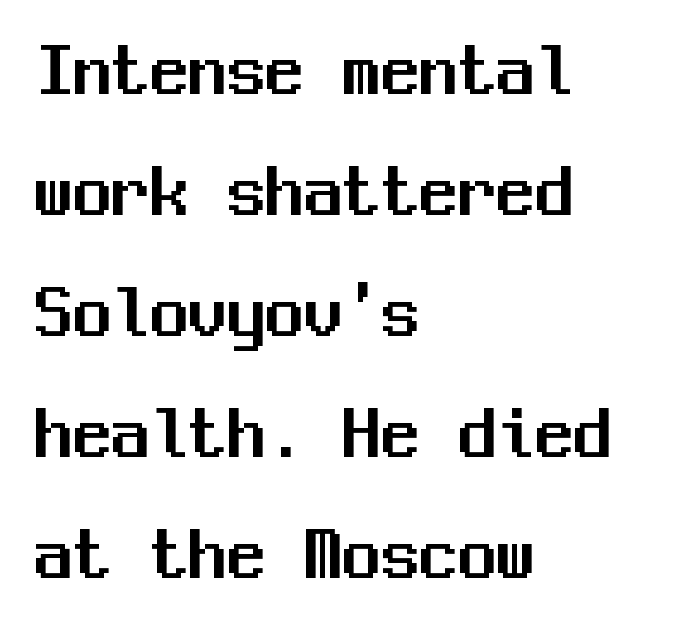
{"serif": "no", "italic": "no", "width": "normal", "stroke_contrast": "medium", "x_height": "medium", "monospaced": "yes", "underline": "no", "align": "left", "line_spacing": "normal", "line_spacing_ratio": 1.57, "letter_spacing": "normal", "letter_spacing_em": 0.0, "glyph_px": 77}
